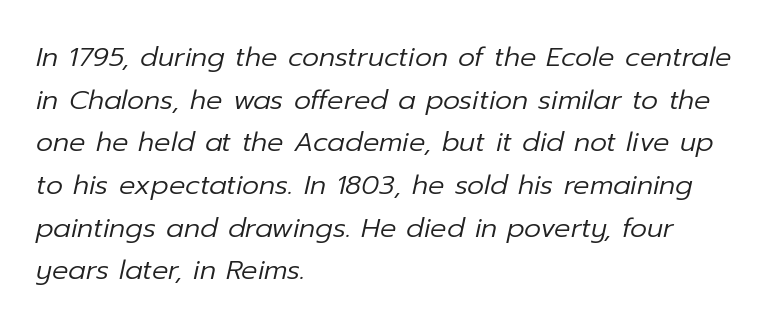
The image shows 27 px text type, italic (leaning right); set left-aligned, normal line spacing (1.58x), normal letter spacing, not underlined.
